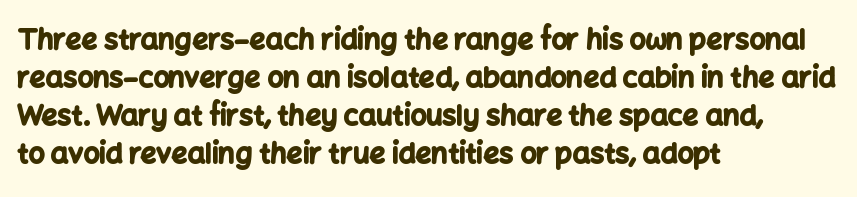
Q: Is the text bold? A: Yes.
Q: Is the text italic (slanted)? A: No, it is upright.
Q: Is the typeface a serif or a sans-serif typeface? A: Sans-serif.
Q: Is the text underlined? A: No.
Q: How is the paragraph aligned? A: Left-aligned.
Q: Is the spacing between letters normal or unusually wide? A: Normal.
Q: Is the spacing between lines tight, normal or loose? A: Normal.
Q: Width (condensed, normal, or wide)? A: Normal.
Q: Stroke contrast? A: Low.
Q: x-height? A: Medium.
Q: Monospaced? A: No.
